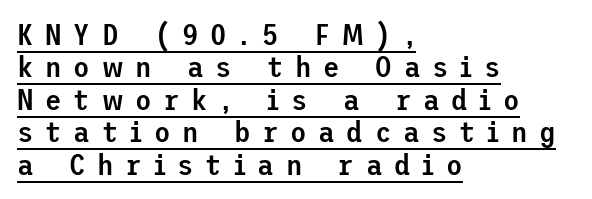
{"serif": "no", "italic": "no", "bold": "semi", "weight": "semibold", "width": "normal", "stroke_contrast": "low", "x_height": "medium", "underline": "yes", "align": "left", "line_spacing": "tight", "line_spacing_ratio": 1.08, "letter_spacing": "wide", "letter_spacing_em": 0.39, "glyph_px": 30}
